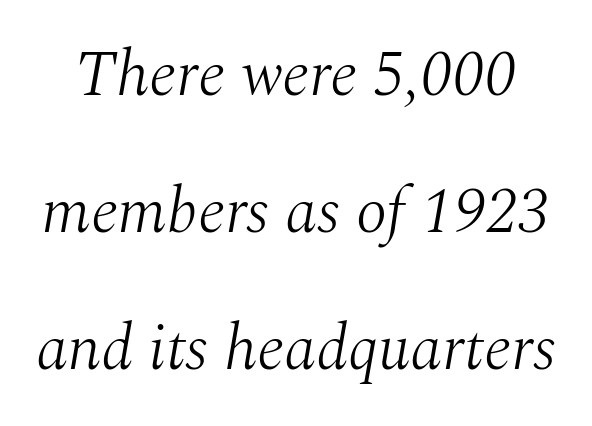
The image shows 64 px light serif type, italic (leaning right); set loose line spacing (2.14x), normal letter spacing, not underlined; medium stroke contrast and a medium x-height.
